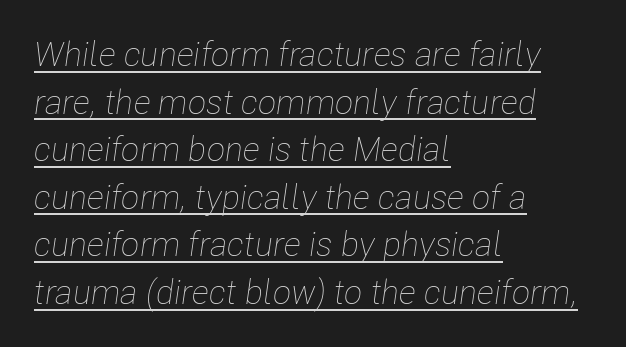
The image shows 34 px thin, condensed type, italic (leaning right); set left-aligned, normal line spacing (1.4x), normal letter spacing, underlined; low stroke contrast and a medium x-height.
